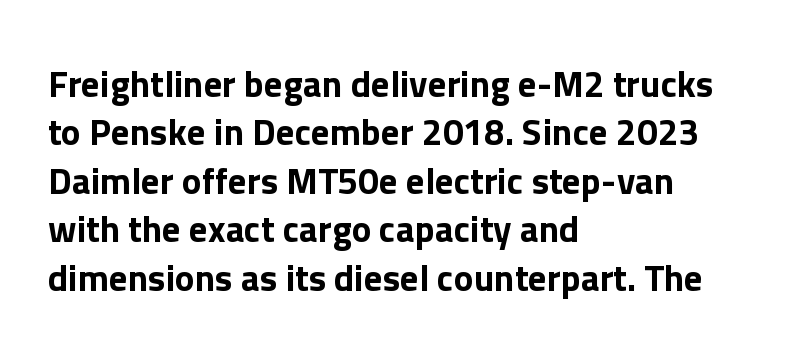
The image shows 37 px sans-serif type, upright; set left-aligned, normal line spacing (1.31x), normal letter spacing, not underlined; low stroke contrast and a medium x-height.
